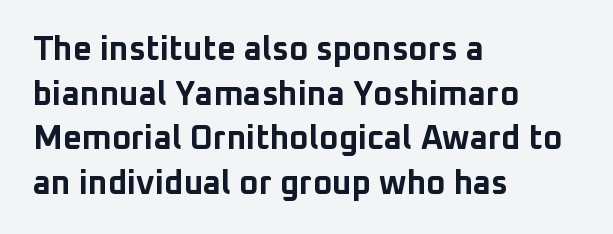
Typographically, this falls in the sans-serif category. Does extra space separate the letters? No, they use regular spacing. The zone under the glyphs is completely vacant. If you drew a line through each stem, it would be perfectly vertical. Note the varied advance widths — an 'i' is clearly narrower than an 'm'.
